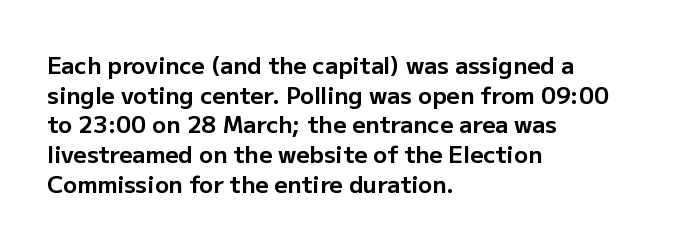
Is there any slant? The stems are plumb. Nothing unusual about the tracking: characters are spaced as the font intends. These words are printed bold, with thick strokes throughout. Evenly set lines give the paragraph a standard silhouette.
